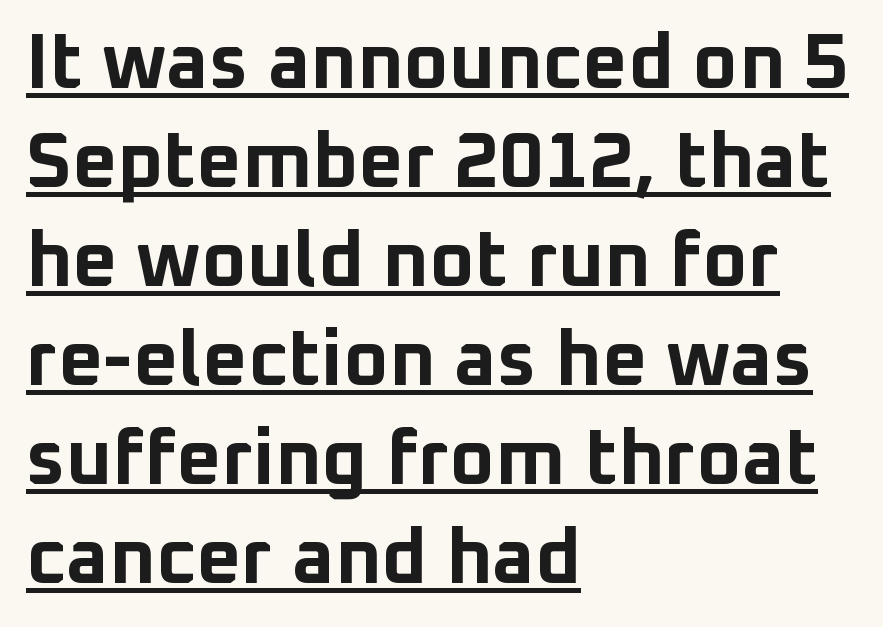
The image shows 78 px bold sans-serif type, upright; set left-aligned, normal line spacing (1.27x), normal letter spacing, underlined; low stroke contrast and a medium x-height.
